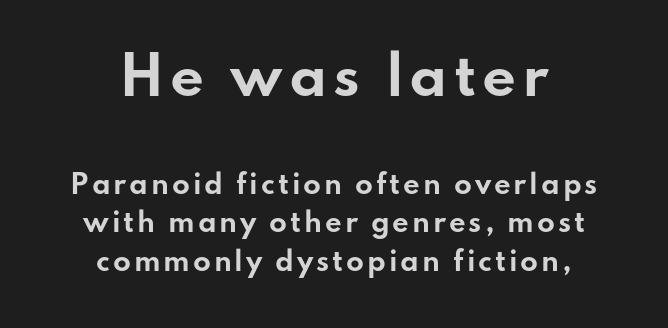
The block sitting higher on the canvas is the one with enlarged characters. Neither beginnings nor endings align; midpoints do. Varying glyph widths throughout — classic text-font behaviour. Notice how the stems are strictly vertical — no italics here. Line spacing here is normal. This sample uses a sans-serif face.
